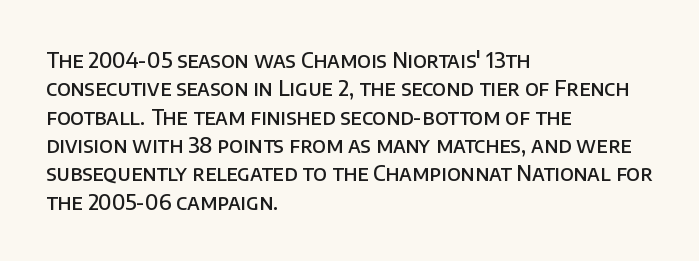
Q: Is the text bold? A: Semi-bold.
Q: Is the text italic (slanted)? A: No, it is upright.
Q: Is the text underlined? A: No.
Q: How is the paragraph aligned? A: Left-aligned.
Q: Is the spacing between letters normal or unusually wide? A: Normal.
Q: Is the spacing between lines tight, normal or loose? A: Normal.
